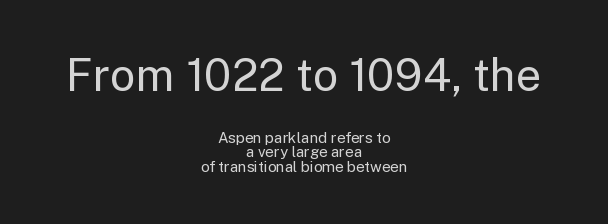
{"serif": "no", "italic": "no", "bold": "no", "weight": "regular", "width": "normal", "stroke_contrast": "low", "x_height": "medium", "monospaced": "no", "underline": "no", "align": "center", "line_spacing": "tight", "line_spacing_ratio": 0.97, "letter_spacing": "normal", "letter_spacing_em": 0.0, "larger_block": "first", "size_ratio": 3.0, "glyph_px": 45}
